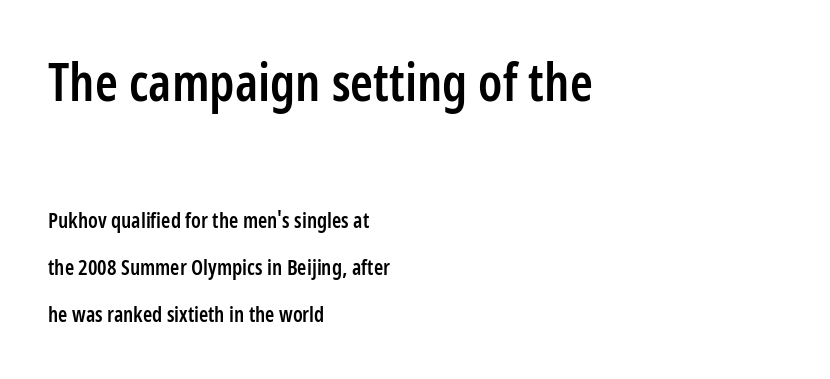
The image shows 52 px semibold, condensed sans-serif type, upright; set left-aligned, loose line spacing (2.24x), normal letter spacing, not underlined; the first (top) block is 2.48x larger; low stroke contrast and a medium x-height.
